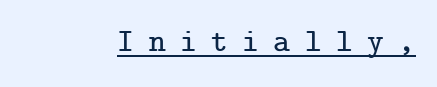
{"serif": "yes", "italic": "no", "width": "normal", "stroke_contrast": "low", "x_height": "medium", "underline": "yes", "letter_spacing": "wide", "letter_spacing_em": 0.45, "glyph_px": 32}
